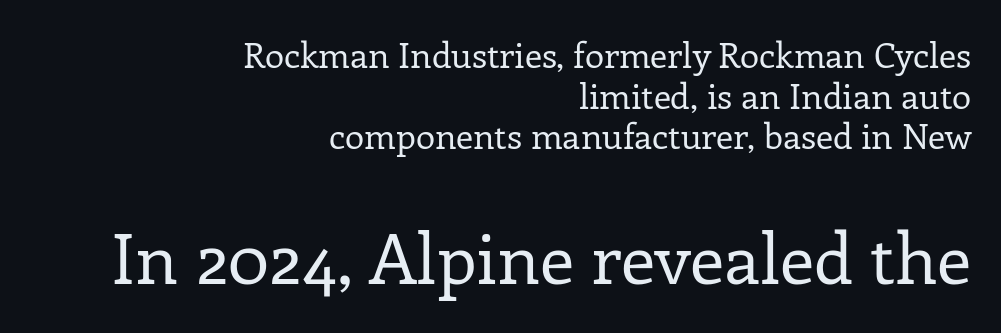
Q: Is the text bold? A: No.
Q: Is the text italic (slanted)? A: No, it is upright.
Q: Is the typeface a serif or a sans-serif typeface? A: Serif.
Q: Is the text underlined? A: No.
Q: How is the paragraph aligned? A: Right-aligned.
Q: Is the spacing between letters normal or unusually wide? A: Normal.
Q: Which block of text is set in a larger size, the first (top) or the second (bottom)? A: The second (bottom) one.
Q: Width (condensed, normal, or wide)? A: Normal.
Q: Stroke contrast? A: Low.
Q: x-height? A: Medium.
Q: Monospaced? A: No.
